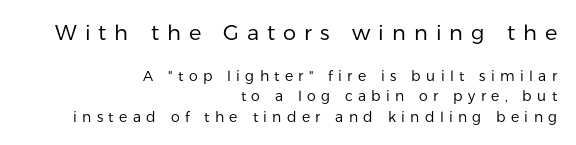
Q: Is the text bold? A: No.
Q: Is the text italic (slanted)? A: No, it is upright.
Q: Is the text underlined? A: No.
Q: How is the paragraph aligned? A: Right-aligned.
Q: Is the spacing between letters normal or unusually wide? A: Unusually wide.
Q: Is the spacing between lines tight, normal or loose? A: Normal.
Q: Which block of text is set in a larger size, the first (top) or the second (bottom)? A: The first (top) one.
